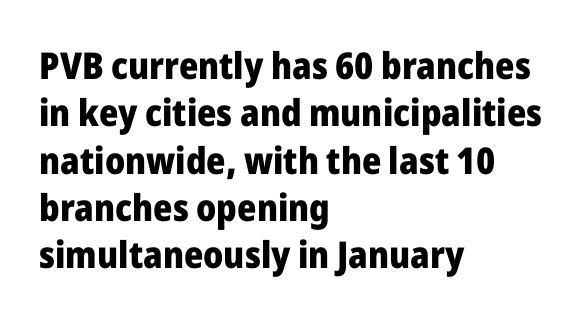
{"serif": "no", "italic": "no", "bold": "yes", "weight": "heavy", "width": "normal", "stroke_contrast": "low", "x_height": "medium", "monospaced": "no", "underline": "no", "align": "left", "line_spacing": "normal", "line_spacing_ratio": 1.28, "letter_spacing": "normal", "letter_spacing_em": 0.0, "glyph_px": 37}
